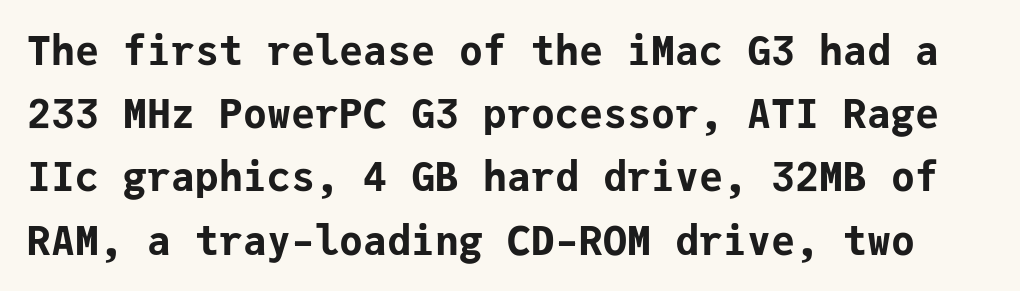
{"serif": "no", "italic": "no", "bold": "yes", "weight": "bold", "width": "normal", "stroke_contrast": "low", "x_height": "medium", "monospaced": "yes", "underline": "no", "line_spacing": "normal", "line_spacing_ratio": 1.58, "letter_spacing": "normal", "letter_spacing_em": 0.0, "glyph_px": 40}
